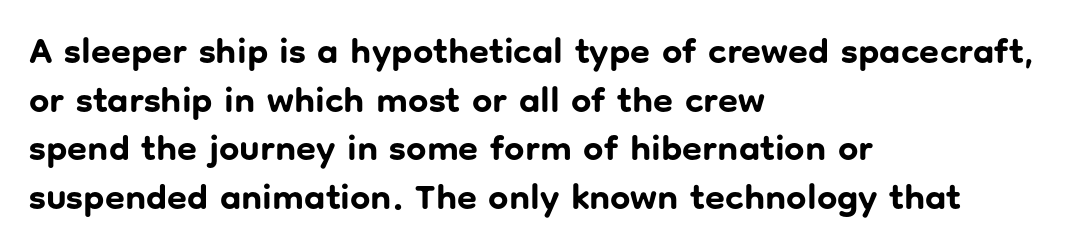
{"serif": "no", "italic": "no", "bold": "yes", "weight": "bold", "width": "normal", "stroke_contrast": "low", "x_height": "medium", "monospaced": "no", "underline": "no", "align": "left", "line_spacing": "normal", "line_spacing_ratio": 1.35, "letter_spacing": "normal", "letter_spacing_em": 0.0, "glyph_px": 36}
